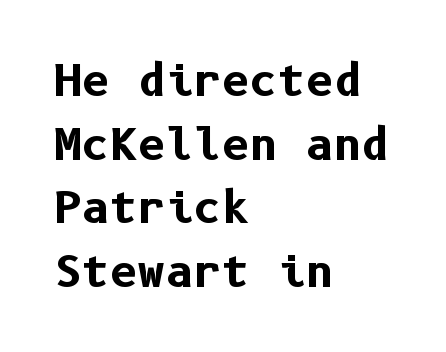
The image shows 43 px bold sans-serif type, upright; set left-aligned, normal line spacing (1.48x), normal letter spacing, not underlined; low stroke contrast and a medium x-height.
